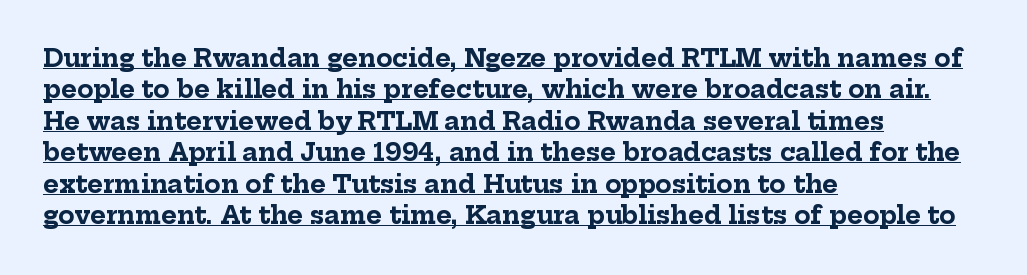
Q: Is the text bold? A: Yes.
Q: Is the text italic (slanted)? A: No, it is upright.
Q: Is the text underlined? A: Yes.
Q: How is the paragraph aligned? A: Left-aligned.
Q: Is the spacing between letters normal or unusually wide? A: Normal.
Q: Is the spacing between lines tight, normal or loose? A: Normal.
